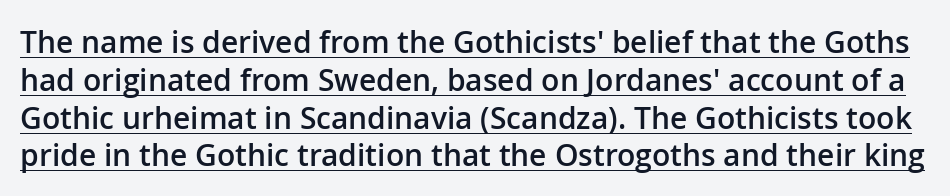
{"serif": "no", "italic": "no", "bold": "semi", "weight": "semibold", "width": "normal", "stroke_contrast": "low", "x_height": "medium", "monospaced": "no", "underline": "yes", "line_spacing": "normal", "line_spacing_ratio": 1.26, "letter_spacing": "normal", "letter_spacing_em": 0.0, "glyph_px": 30}
